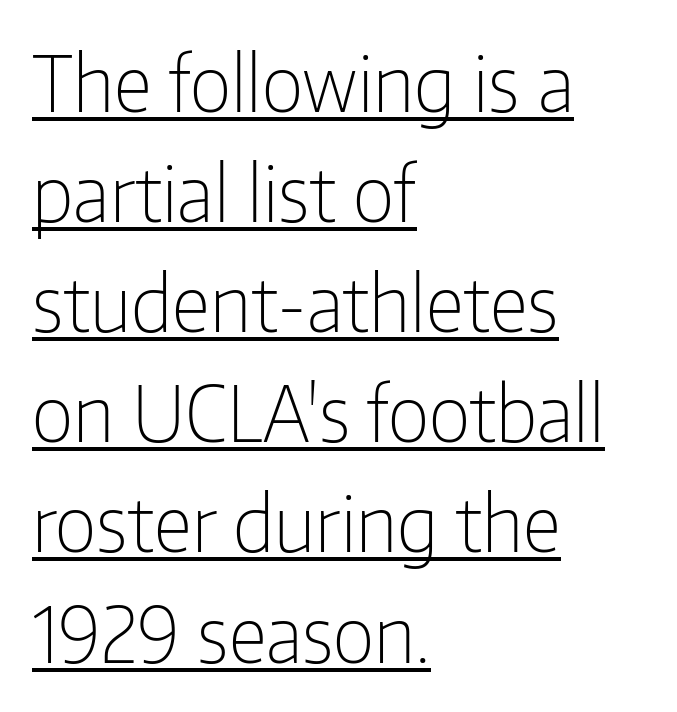
{"serif": "no", "italic": "no", "bold": "no", "weight": "light", "width": "condensed", "stroke_contrast": "low", "x_height": "medium", "monospaced": "no", "underline": "yes", "align": "left", "line_spacing": "normal", "line_spacing_ratio": 1.43, "letter_spacing": "normal", "letter_spacing_em": 0.0, "glyph_px": 77}
